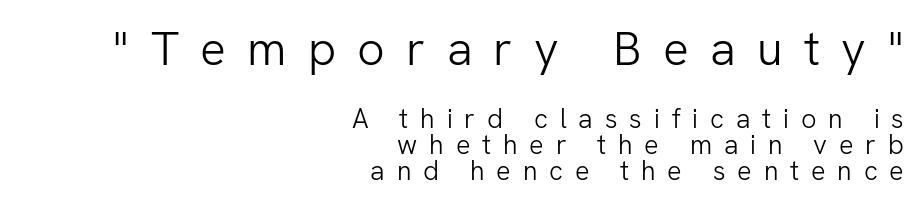
The image shows 48 px light sans-serif type, upright; set right-aligned, tight line spacing (0.96x), unusually wide letter spacing (+0.44 em), not underlined; the first (top) block is 1.78x larger; low stroke contrast and a medium x-height.
